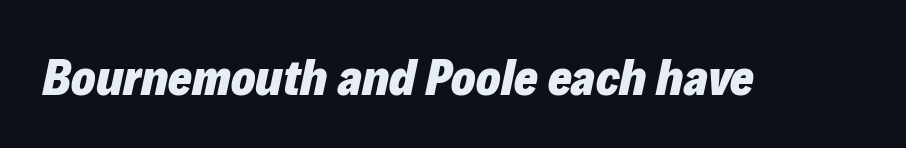
{"italic": "yes", "lean": "right", "slant_degrees": 12, "bold": "yes", "weight": "heavy", "width": "normal", "stroke_contrast": "low", "x_height": "medium", "monospaced": "no", "underline": "no", "letter_spacing": "normal", "letter_spacing_em": 0.0, "glyph_px": 51}
